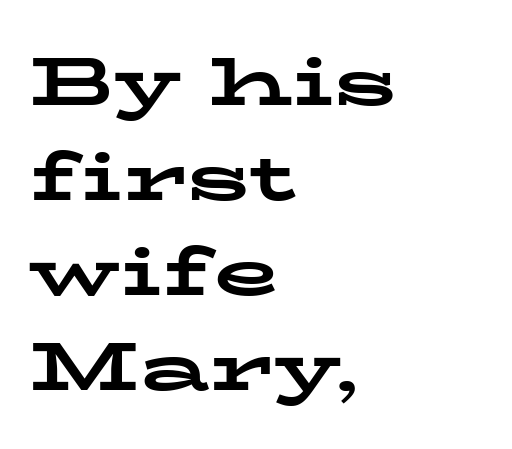
{"serif": "yes", "italic": "no", "bold": "yes", "weight": "bold", "width": "wide", "stroke_contrast": "low", "x_height": "medium", "monospaced": "no", "underline": "no", "align": "left", "line_spacing": "normal", "line_spacing_ratio": 1.42, "letter_spacing": "normal", "letter_spacing_em": 0.0, "glyph_px": 67}
